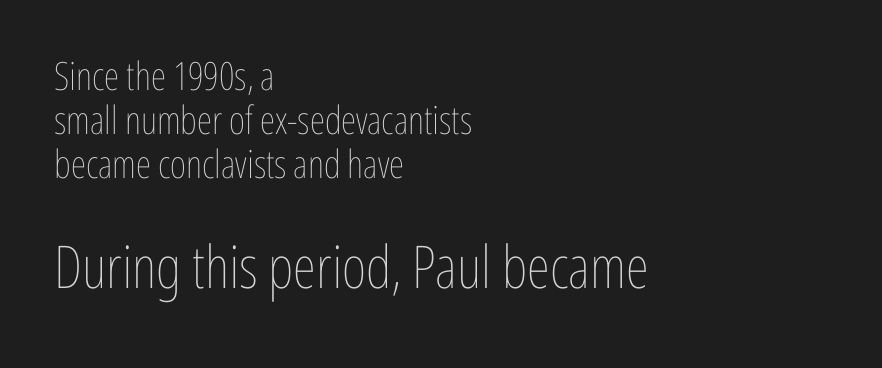
{"italic": "no", "bold": "no", "weight": "thin", "width": "condensed", "stroke_contrast": "low", "x_height": "medium", "monospaced": "no", "underline": "no", "align": "left", "line_spacing": "tight", "line_spacing_ratio": 1.13, "letter_spacing": "normal", "letter_spacing_em": 0.0, "larger_block": "second", "size_ratio": 1.51, "glyph_px": 59}
